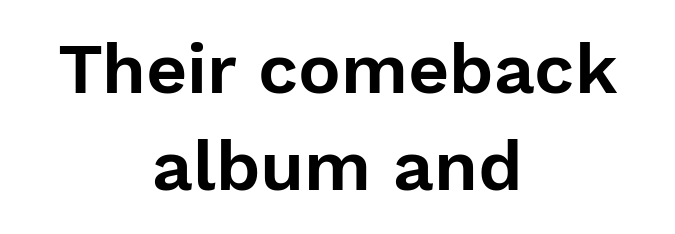
Q: Is the text italic (slanted)? A: No, it is upright.
Q: Is the typeface a serif or a sans-serif typeface? A: Sans-serif.
Q: Is the text underlined? A: No.
Q: How is the paragraph aligned? A: Centered.
Q: Is the spacing between letters normal or unusually wide? A: Normal.
Q: Is the spacing between lines tight, normal or loose? A: Normal.
Q: Width (condensed, normal, or wide)? A: Normal.
Q: Stroke contrast? A: Low.
Q: x-height? A: Medium.
Q: Monospaced? A: No.
